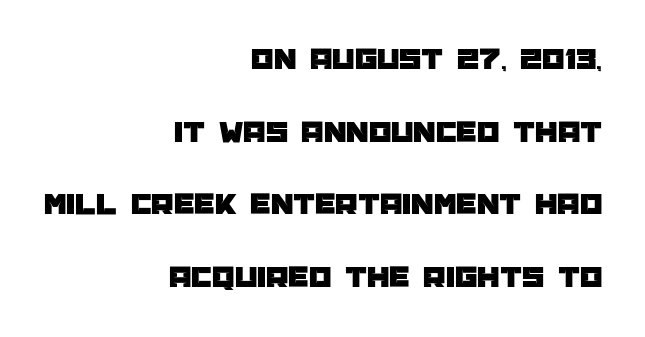
The image shows 32 px sans-serif type, upright; set right-aligned, loose line spacing (2.27x), normal letter spacing, not underlined; low stroke contrast and a large x-height.
